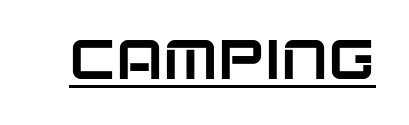
Q: Is the text italic (slanted)? A: No, it is upright.
Q: Is the typeface a serif or a sans-serif typeface? A: Sans-serif.
Q: Is the text underlined? A: Yes.
Q: Is the spacing between letters normal or unusually wide? A: Normal.
Q: Width (condensed, normal, or wide)? A: Normal.
Q: Stroke contrast? A: Low.
Q: x-height? A: Large.
Q: Monospaced? A: No.
